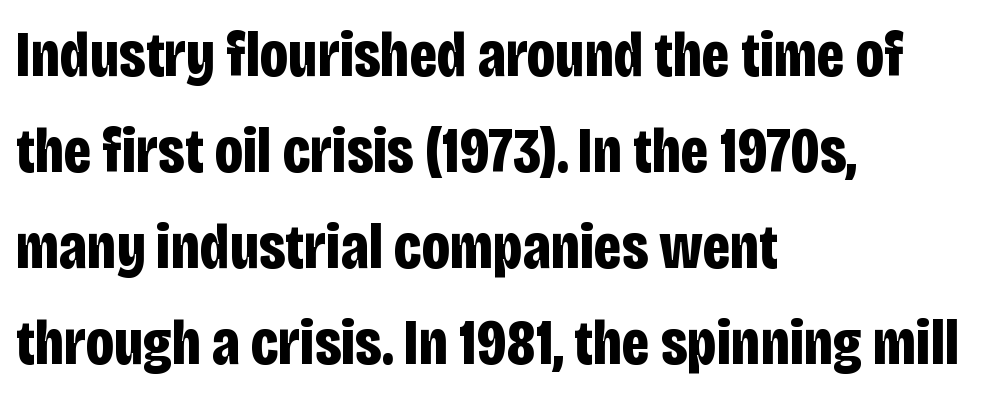
The leading is moderate, giving the passage an even texture. This rendering leaves character spacing at its baseline value. Summary of weight: heavy, a full bold. Notice how the stems are strictly vertical — no italics here. Grotesque or geometric, the face here clearly has no serifs. Descenders are the only things crossing below the line.
